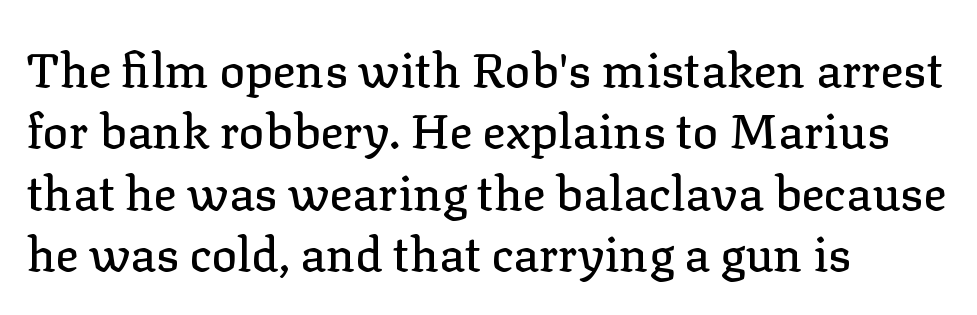
Q: Is the text italic (slanted)? A: No, it is upright.
Q: Is the typeface a serif or a sans-serif typeface? A: Serif.
Q: Is the text underlined? A: No.
Q: How is the paragraph aligned? A: Left-aligned.
Q: Is the spacing between letters normal or unusually wide? A: Normal.
Q: Is the spacing between lines tight, normal or loose? A: Normal.
Q: Width (condensed, normal, or wide)? A: Normal.
Q: Stroke contrast? A: Low.
Q: x-height? A: Medium.
Q: Monospaced? A: No.
